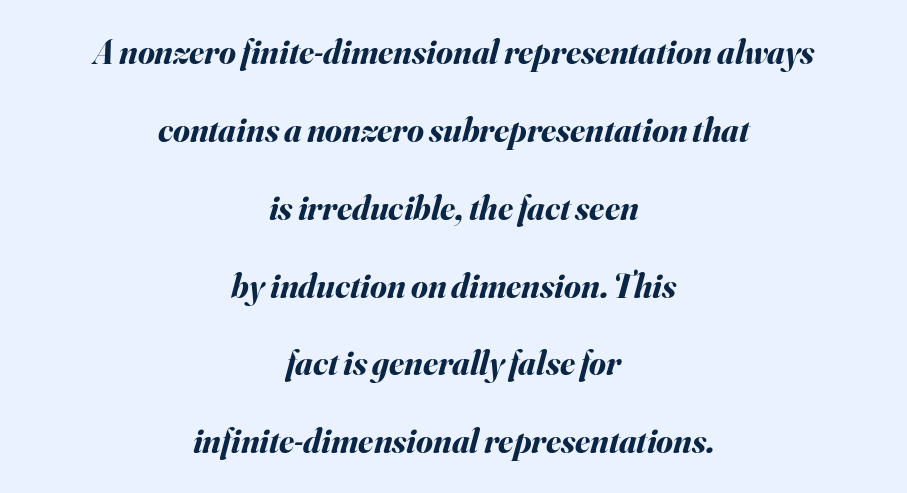
{"italic": "yes", "lean": "right", "slant_degrees": 16, "bold": "yes", "weight": "bold", "width": "normal", "stroke_contrast": "medium", "x_height": "small", "monospaced": "no", "underline": "no", "align": "center", "line_spacing": "loose", "line_spacing_ratio": 2.29, "letter_spacing": "normal", "letter_spacing_em": 0.0, "glyph_px": 34}
